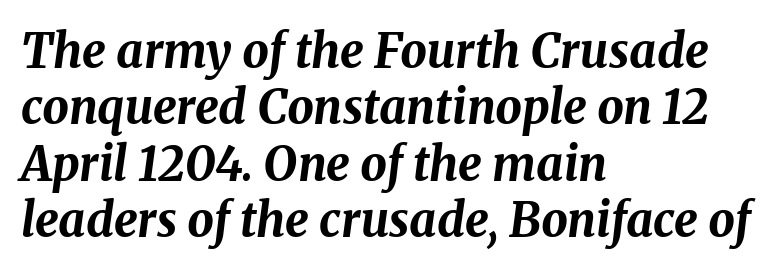
Underline: absent. Rendered with sloped, italic letterforms. The passage shown is typed in a proportional face where columns would drift. The typesetting leans heavy: a genuine bold.
